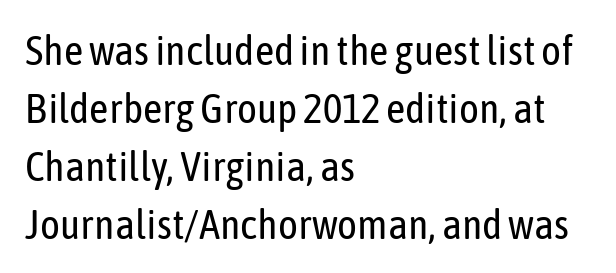
Q: Is the text bold? A: No.
Q: Is the text italic (slanted)? A: No, it is upright.
Q: Is the typeface a serif or a sans-serif typeface? A: Sans-serif.
Q: Is the text underlined? A: No.
Q: How is the paragraph aligned? A: Left-aligned.
Q: Is the spacing between letters normal or unusually wide? A: Normal.
Q: Is the spacing between lines tight, normal or loose? A: Normal.
Q: Width (condensed, normal, or wide)? A: Condensed.
Q: Stroke contrast? A: Low.
Q: x-height? A: Medium.
Q: Monospaced? A: No.
